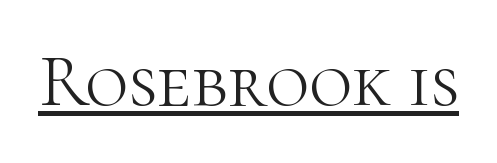
Q: Is the text bold? A: No.
Q: Is the text italic (slanted)? A: No, it is upright.
Q: Is the typeface a serif or a sans-serif typeface? A: Serif.
Q: Is the text underlined? A: Yes.
Q: Is the spacing between letters normal or unusually wide? A: Normal.
Q: Width (condensed, normal, or wide)? A: Normal.
Q: Stroke contrast? A: High.
Q: x-height? A: Medium.
Q: Monospaced? A: No.
